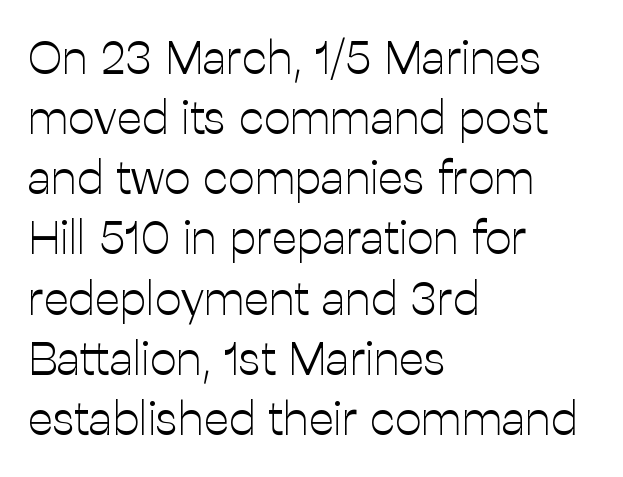
Posture: vertical. Only glyphs here, with clear space below each row. Tracking here is standard; glyphs follow each other at the usual distance. Varying glyph widths throughout — classic text-font behaviour.
